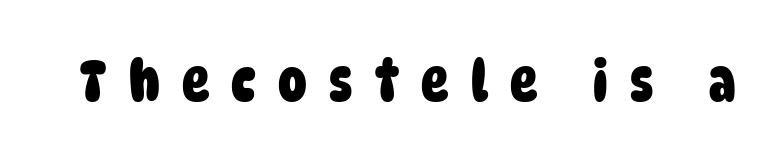
Q: Is the text bold? A: Yes.
Q: Is the typeface a serif or a sans-serif typeface? A: Sans-serif.
Q: Is the text underlined? A: No.
Q: Is the spacing between letters normal or unusually wide? A: Unusually wide.
Q: Width (condensed, normal, or wide)? A: Condensed.
Q: Stroke contrast? A: Low.
Q: x-height? A: Large.
Q: Monospaced? A: No.
